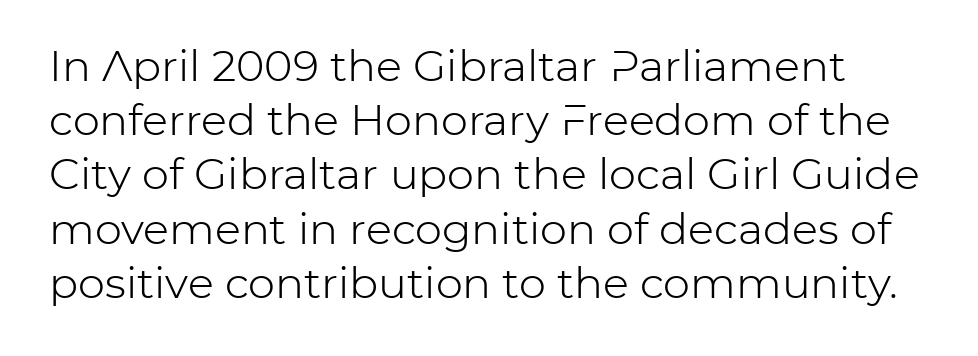
Q: Is the text bold? A: No.
Q: Is the text italic (slanted)? A: No, it is upright.
Q: Is the typeface a serif or a sans-serif typeface? A: Sans-serif.
Q: Is the text underlined? A: No.
Q: Is the spacing between letters normal or unusually wide? A: Normal.
Q: Is the spacing between lines tight, normal or loose? A: Normal.
Q: Width (condensed, normal, or wide)? A: Normal.
Q: Stroke contrast? A: Low.
Q: x-height? A: Medium.
Q: Monospaced? A: No.
